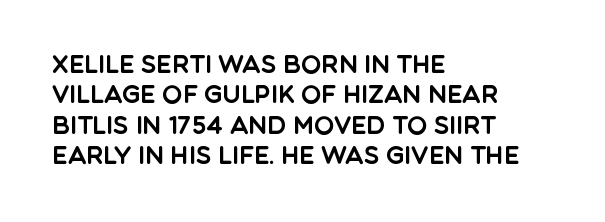
{"italic": "no", "underline": "no", "align": "left", "line_spacing": "normal", "line_spacing_ratio": 1.27, "letter_spacing": "normal", "letter_spacing_em": 0.0, "glyph_px": 24}
